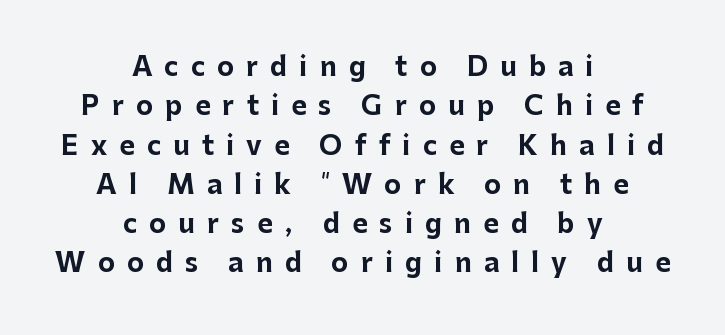
Q: Is the text bold? A: Yes.
Q: Is the text italic (slanted)? A: No, it is upright.
Q: Is the text underlined? A: No.
Q: How is the paragraph aligned? A: Centered.
Q: Is the spacing between letters normal or unusually wide? A: Unusually wide.
Q: Is the spacing between lines tight, normal or loose? A: Normal.
